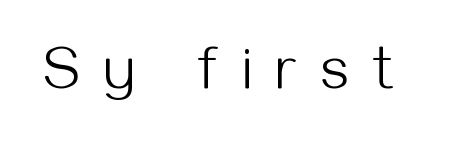
{"serif": "no", "italic": "no", "bold": "no", "weight": "light", "width": "normal", "stroke_contrast": "medium", "x_height": "medium", "monospaced": "no", "underline": "no", "letter_spacing": "wide", "letter_spacing_em": 0.39, "glyph_px": 61}
